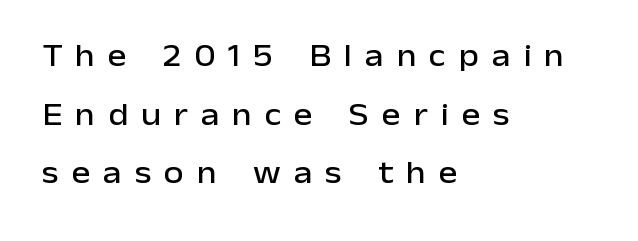
Each line starts at the same left margin while the right side varies. Unlike a traditional serif, this face leaves its strokes unadorned. You could only call the tracking loose — the letters float apart. The passage shown is typed in a proportional face where columns would drift. Check under the words: just untouched page.
